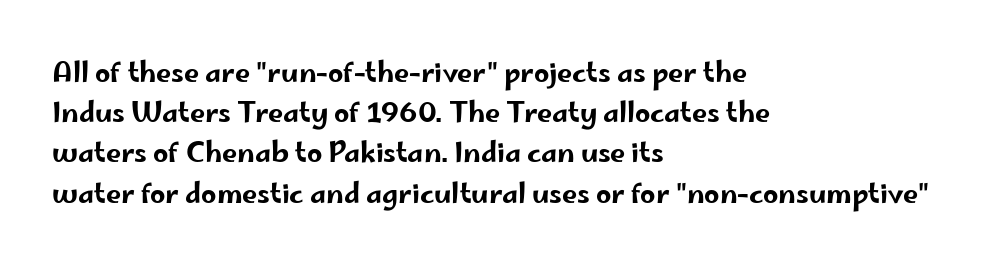
{"italic": "no", "underline": "no", "align": "left", "line_spacing": "normal", "line_spacing_ratio": 1.49, "letter_spacing": "normal", "letter_spacing_em": 0.0, "glyph_px": 27}
